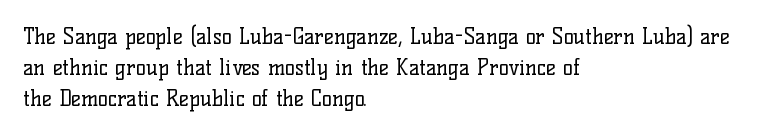
{"italic": "no", "bold": "no", "underline": "no", "align": "left", "line_spacing": "normal", "line_spacing_ratio": 1.47, "letter_spacing": "normal", "letter_spacing_em": 0.0, "glyph_px": 21}
